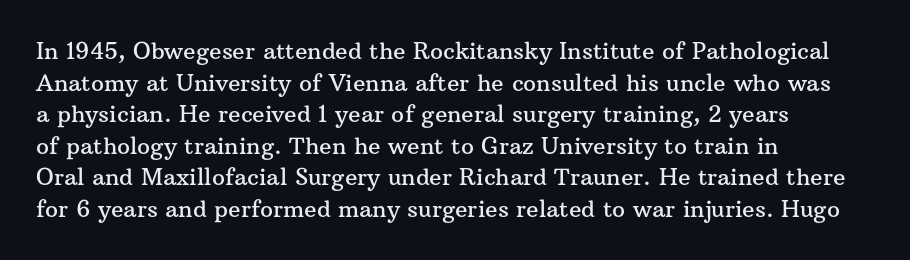
{"italic": "no", "underline": "no", "align": "left", "line_spacing": "normal", "line_spacing_ratio": 1.37, "letter_spacing": "normal", "letter_spacing_em": 0.0, "glyph_px": 23}
